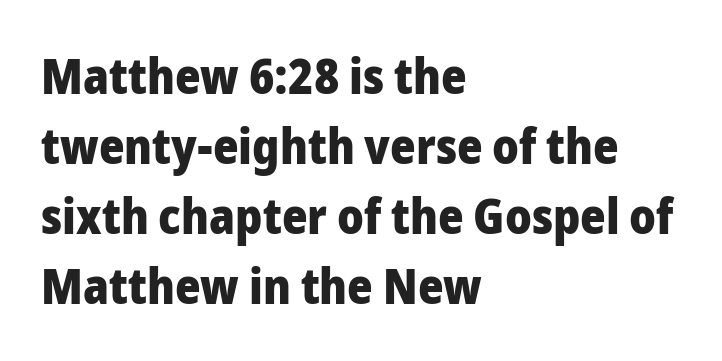
{"serif": "no", "italic": "no", "bold": "yes", "weight": "heavy", "width": "normal", "stroke_contrast": "low", "x_height": "medium", "monospaced": "no", "underline": "no", "align": "left", "line_spacing": "normal", "line_spacing_ratio": 1.43, "letter_spacing": "normal", "letter_spacing_em": 0.0, "glyph_px": 49}
